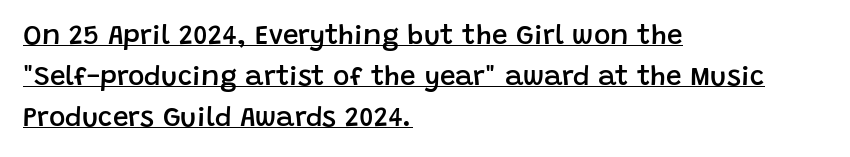
{"serif": "no", "italic": "no", "bold": "semi", "weight": "semibold", "width": "normal", "stroke_contrast": "low", "x_height": "large", "monospaced": "no", "underline": "yes", "align": "left", "line_spacing": "normal", "line_spacing_ratio": 1.46, "letter_spacing": "normal", "letter_spacing_em": 0.0, "glyph_px": 28}
